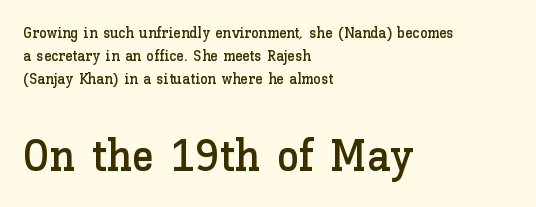
The image shows 45 px text type, upright; set left-aligned, normal line spacing (1.54x), normal letter spacing, not underlined; the second (bottom) block is 3.0x larger; low stroke contrast and a medium x-height.
